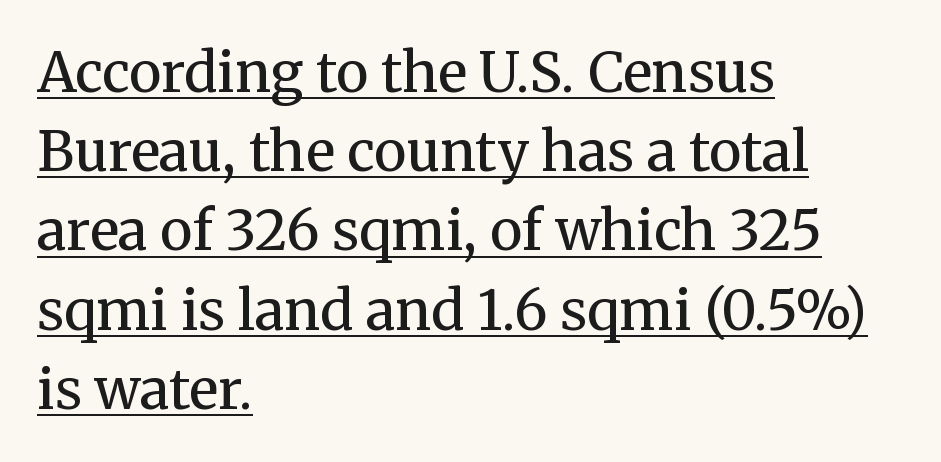
The typeface chosen for these lines features serifs. The paragraph shown leans on its left margin. Here the glyphs are tracked normally, forming tight word shapes. If you drew a line through each stem, it would be perfectly vertical. What decoration does the sample have? An underline.
